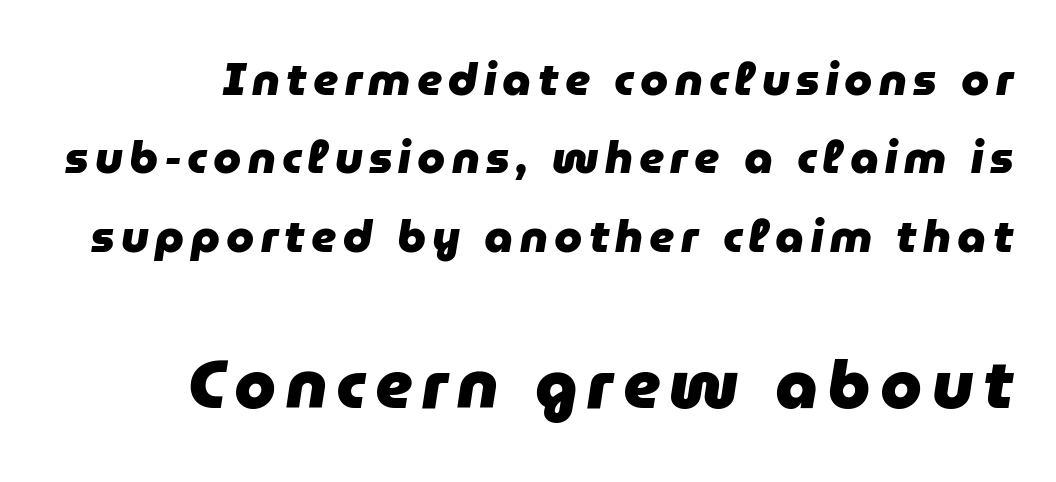
Q: Is the text bold? A: Yes.
Q: Is the text italic (slanted)? A: Yes, it leans right by about 9 degrees.
Q: Is the text underlined? A: No.
Q: Which block of text is set in a larger size, the first (top) or the second (bottom)? A: The second (bottom) one.
Q: Width (condensed, normal, or wide)? A: Normal.
Q: Stroke contrast? A: Low.
Q: x-height? A: Medium.
Q: Monospaced? A: No.
